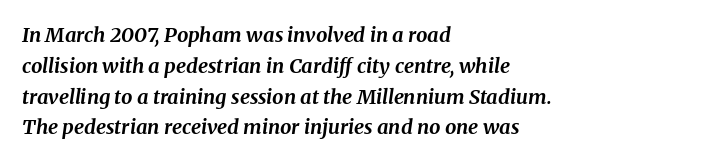
{"italic": "yes", "lean": "right", "slant_degrees": 8, "bold": "yes", "underline": "no", "align": "left", "line_spacing": "normal", "line_spacing_ratio": 1.54, "letter_spacing": "normal", "letter_spacing_em": 0.0, "glyph_px": 20}
